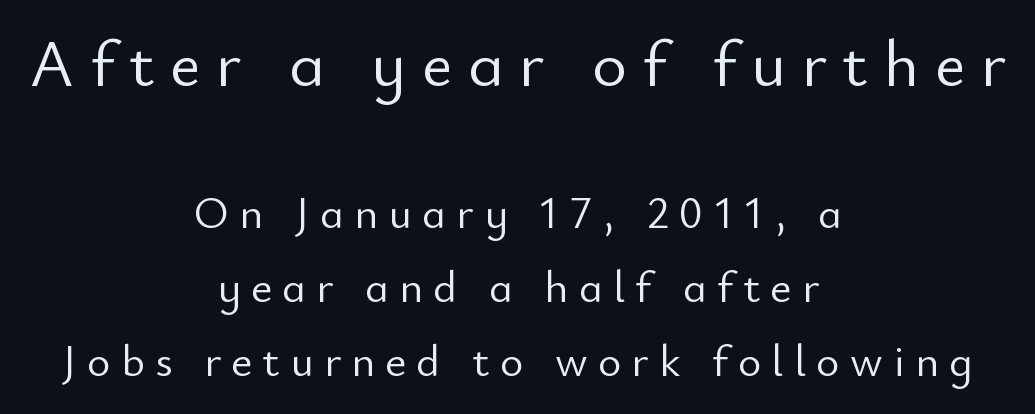
{"serif": "no", "italic": "no", "bold": "no", "weight": "light", "width": "normal", "stroke_contrast": "low", "x_height": "small", "monospaced": "no", "underline": "no", "align": "center", "line_spacing": "normal", "line_spacing_ratio": 1.64, "letter_spacing": "wide", "letter_spacing_em": 0.23, "larger_block": "first", "size_ratio": 1.49, "glyph_px": 67}
